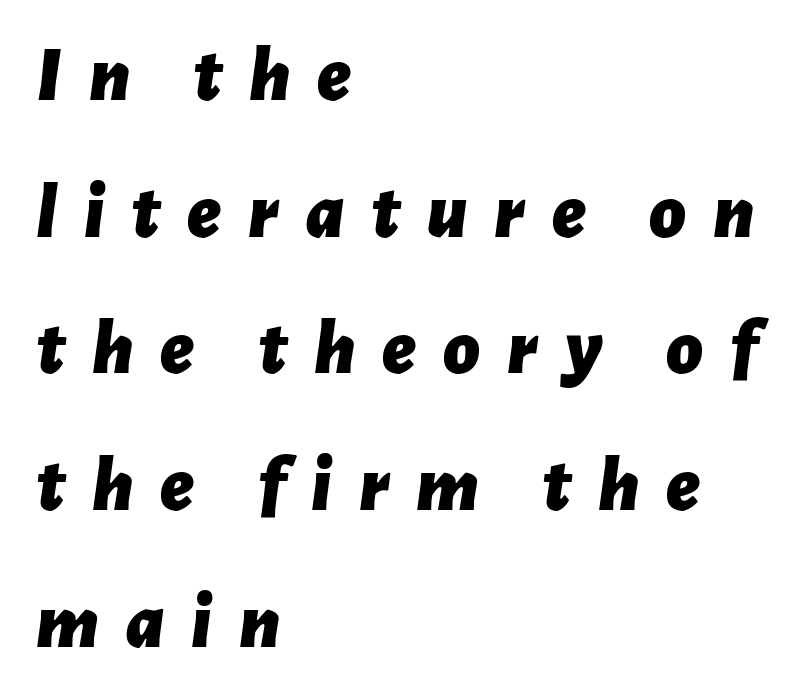
The image shows 79 px bold type, italic (leaning right); set left-aligned, line spacing 1.73x, unusually wide letter spacing (+0.34 em), not underlined; low stroke contrast and a medium x-height.
